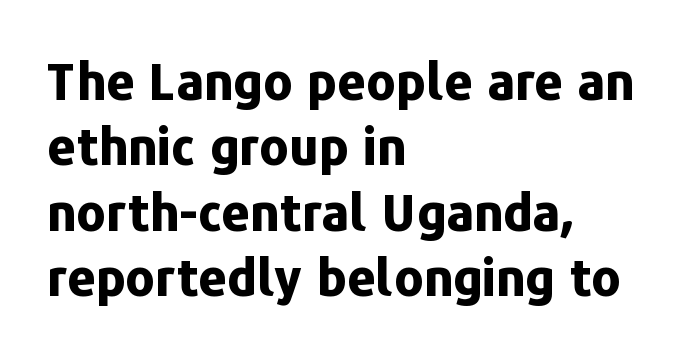
Casual observation: everything's shoved over to the left. These lines keep a tight, regular rhythm from letter to letter. Is this a fixed-width face? No — the glyphs have proportional, varying widths. Letterform terminals end flat and unadorned throughout the passage.
